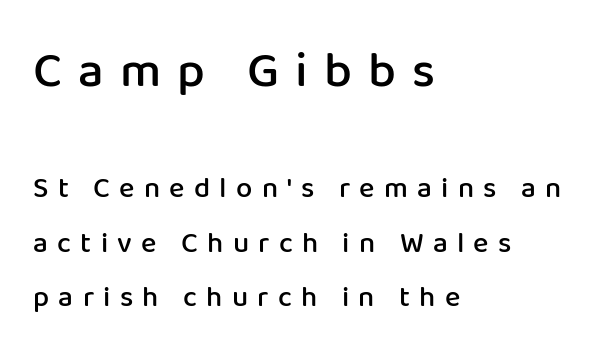
This sample has the flowing, uneven cadence of proportional lettering. The font's upright variant was chosen for this text. Compared with a centered layout, this one pins lines to the left instead. Large over small — that's the arrangement of the two blocks here. Summary of weight: moderately heavy, a semibold. Glance below the letters and you will spot only blank space.
